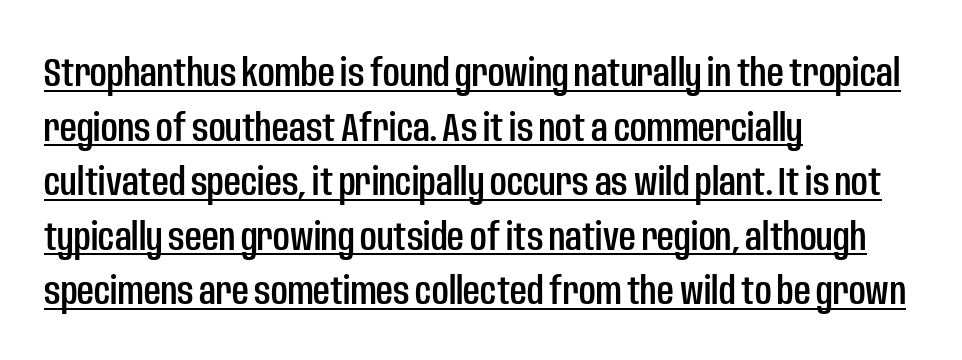
{"serif": "no", "italic": "no", "width": "condensed", "stroke_contrast": "low", "x_height": "large", "monospaced": "no", "underline": "yes", "align": "left", "line_spacing": "normal", "line_spacing_ratio": 1.33, "letter_spacing": "normal", "letter_spacing_em": 0.0, "glyph_px": 41}
